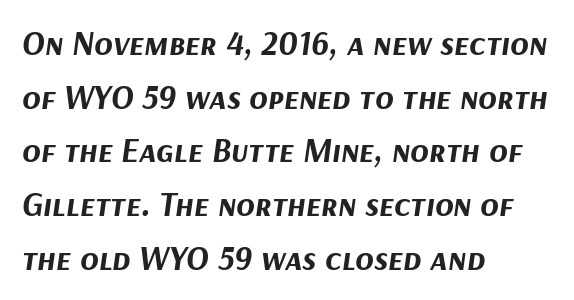
The image shows 34 px bold type, italic (leaning right); set left-aligned, normal line spacing (1.58x), normal letter spacing, not underlined; medium stroke contrast and a medium x-height.
